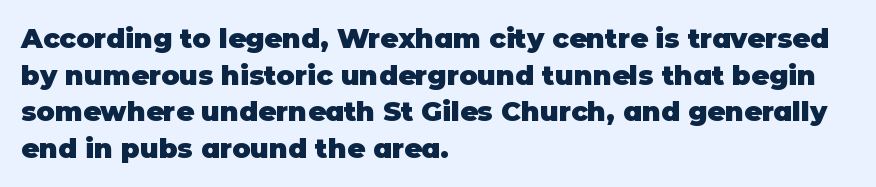
The image shows 27 px bold type, upright; set left-aligned, normal line spacing (1.36x), normal letter spacing, not underlined.
